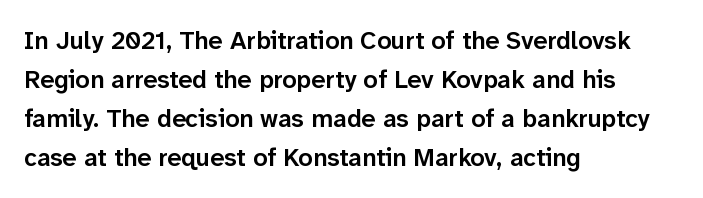
The image shows 25 px text type, upright; set left-aligned, normal line spacing (1.56x), normal letter spacing, not underlined.
